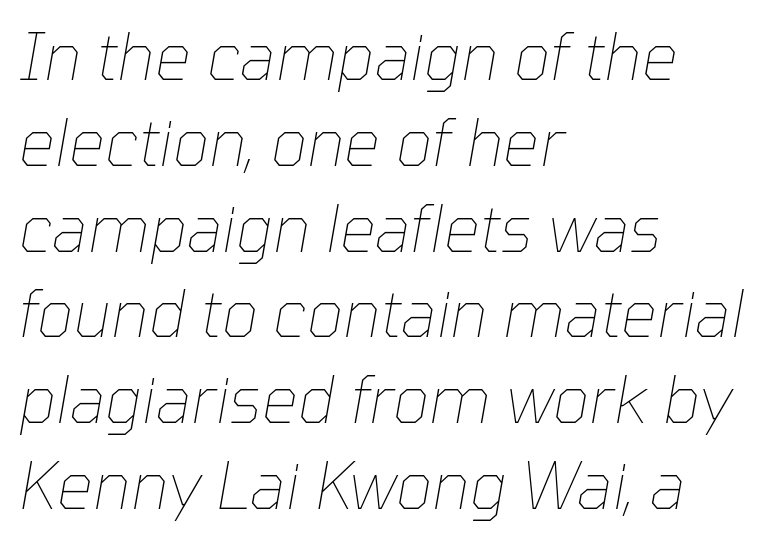
{"italic": "yes", "lean": "right", "slant_degrees": 10, "bold": "no", "weight": "thin", "width": "normal", "stroke_contrast": "low", "x_height": "medium", "monospaced": "no", "underline": "no", "align": "left", "line_spacing": "normal", "line_spacing_ratio": 1.34, "letter_spacing": "normal", "letter_spacing_em": 0.0, "glyph_px": 64}
